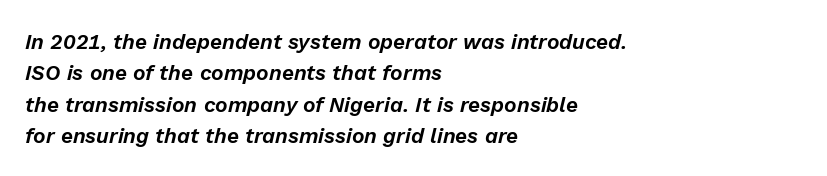
These lines sit exactly where default settings would place them. Visually the block forms a straight wall on the left and a jagged coastline on the right. Style check: oblique. Underline: absent. Does extra space separate the letters? No, they use regular spacing.
